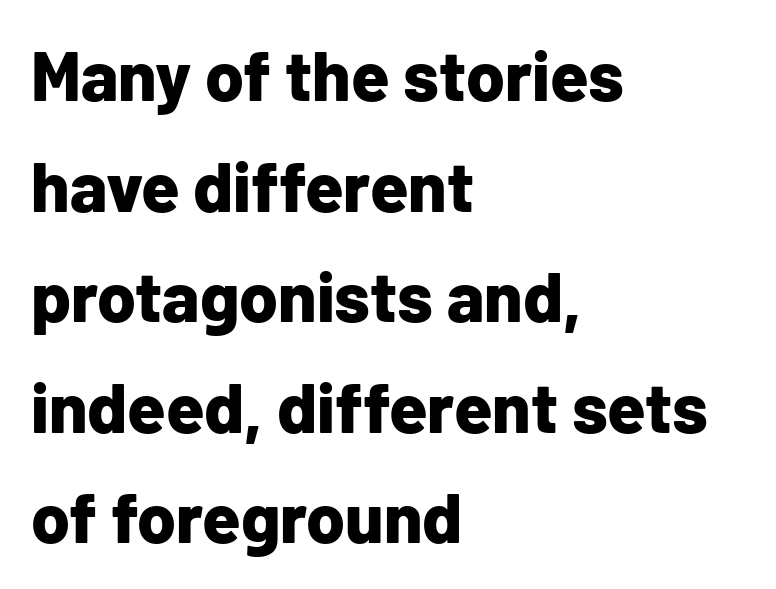
Q: Is the text bold? A: Yes.
Q: Is the text italic (slanted)? A: No, it is upright.
Q: Is the typeface a serif or a sans-serif typeface? A: Sans-serif.
Q: Is the text underlined? A: No.
Q: How is the paragraph aligned? A: Left-aligned.
Q: Is the spacing between letters normal or unusually wide? A: Normal.
Q: Is the spacing between lines tight, normal or loose? A: Normal.
Q: Width (condensed, normal, or wide)? A: Normal.
Q: Stroke contrast? A: Low.
Q: x-height? A: Medium.
Q: Monospaced? A: No.
